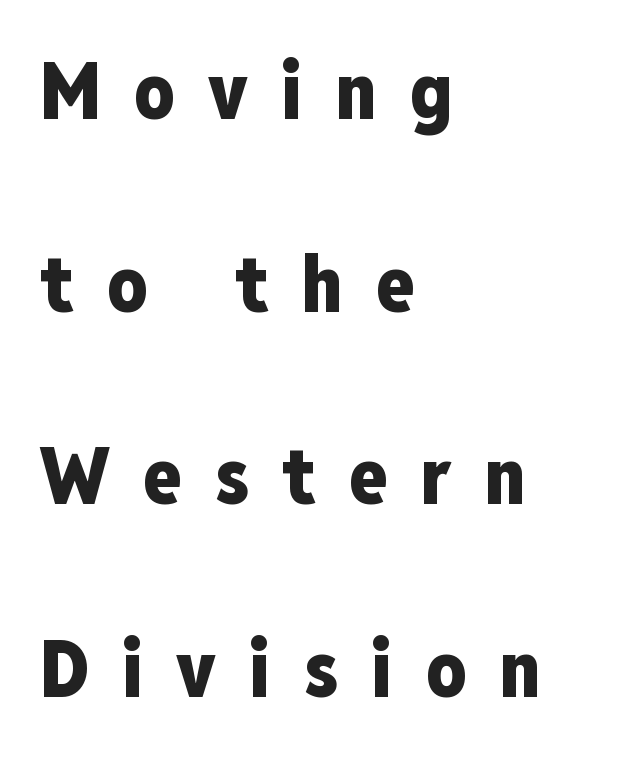
The image shows 78 px heavy, condensed sans-serif type, upright; set left-aligned, loose line spacing (2.47x), unusually wide letter spacing (+0.43 em), not underlined; low stroke contrast and a medium x-height.
